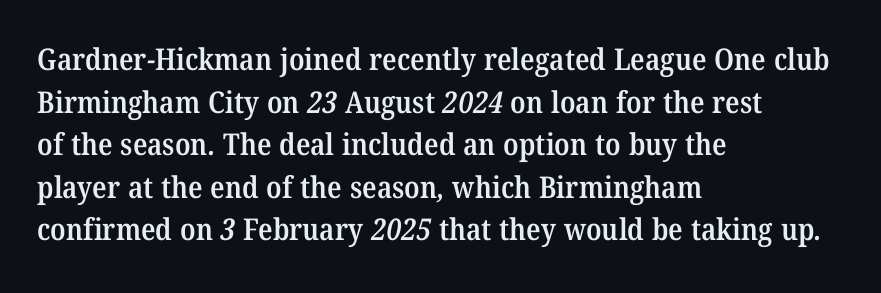
{"serif": "yes", "bold": "semi", "weight": "semibold", "width": "normal", "stroke_contrast": "medium", "x_height": "medium", "monospaced": "no", "underline": "no", "align": "left", "line_spacing": "normal", "line_spacing_ratio": 1.42, "letter_spacing": "normal", "letter_spacing_em": 0.0, "glyph_px": 30}
